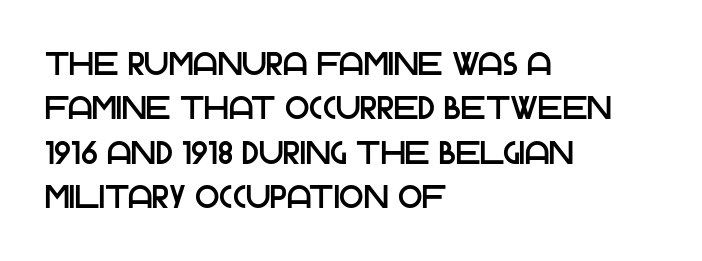
{"serif": "no", "italic": "no", "width": "normal", "stroke_contrast": "low", "x_height": "large", "monospaced": "no", "underline": "no", "align": "left", "line_spacing": "normal", "line_spacing_ratio": 1.39, "letter_spacing": "normal", "letter_spacing_em": 0.0, "glyph_px": 32}
